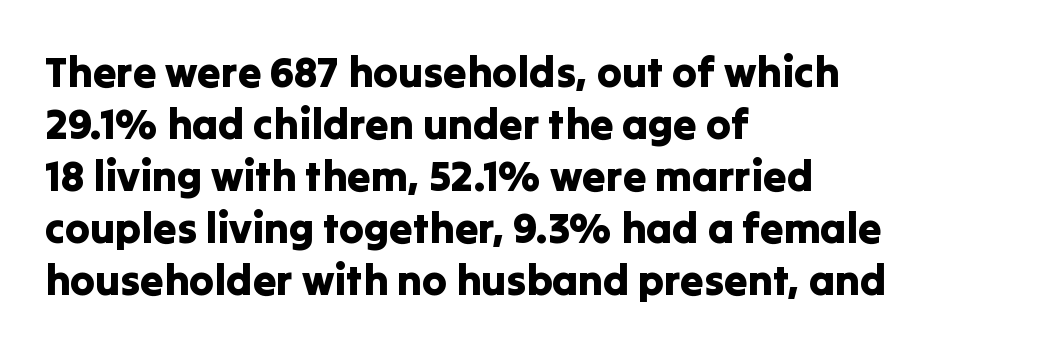
The image shows 42 px sans-serif type, upright; set left-aligned, line spacing 1.24x, normal letter spacing, not underlined; low stroke contrast and a medium x-height.
